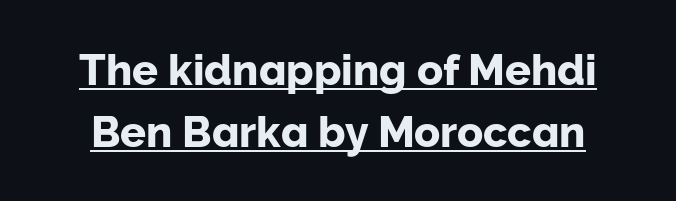
The image shows 43 px sans-serif type, upright; set normal line spacing (1.44x), normal letter spacing, underlined; low stroke contrast and a medium x-height.
